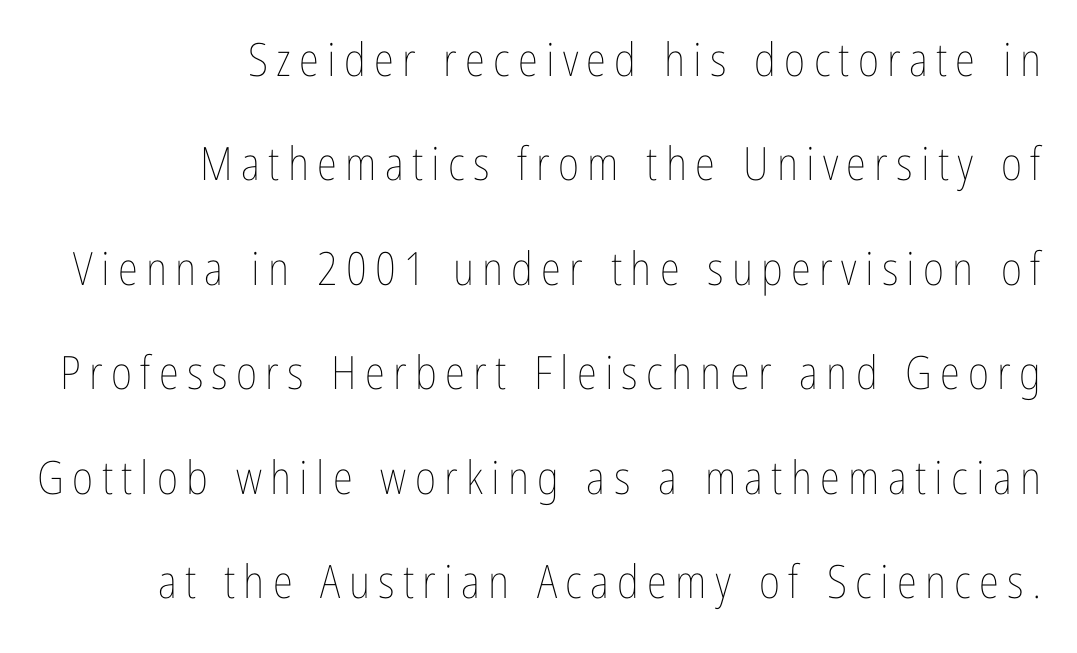
Widely set lines give the paragraph a tall, airy silhouette. Clear beneath every line of the passage. On a weight scale, this lands at 450 or below. Reading down the block, your eye finds every line finishing at a fixed right position.
